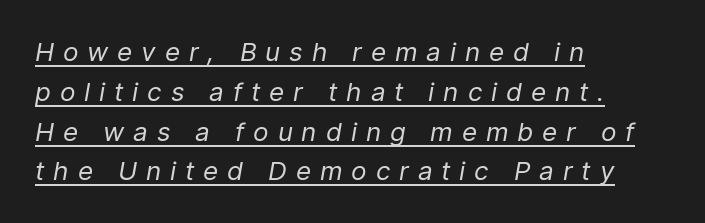
The image shows 26 px text type, italic (leaning right); set left-aligned, normal line spacing (1.53x), unusually wide letter spacing (+0.34 em), underlined.
